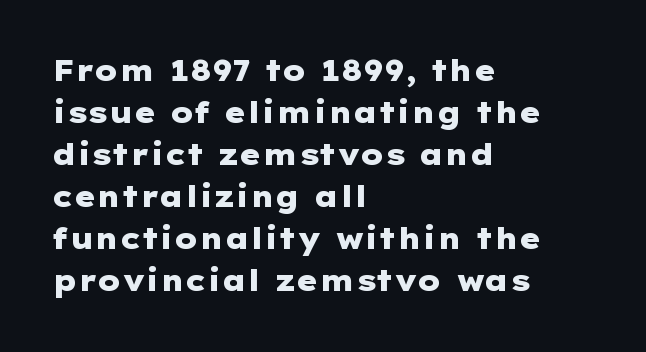
The image shows 29 px heavy, wide sans-serif type, upright; set left-aligned, normal line spacing (1.45x), normal letter spacing, not underlined; low stroke contrast and a medium x-height.
